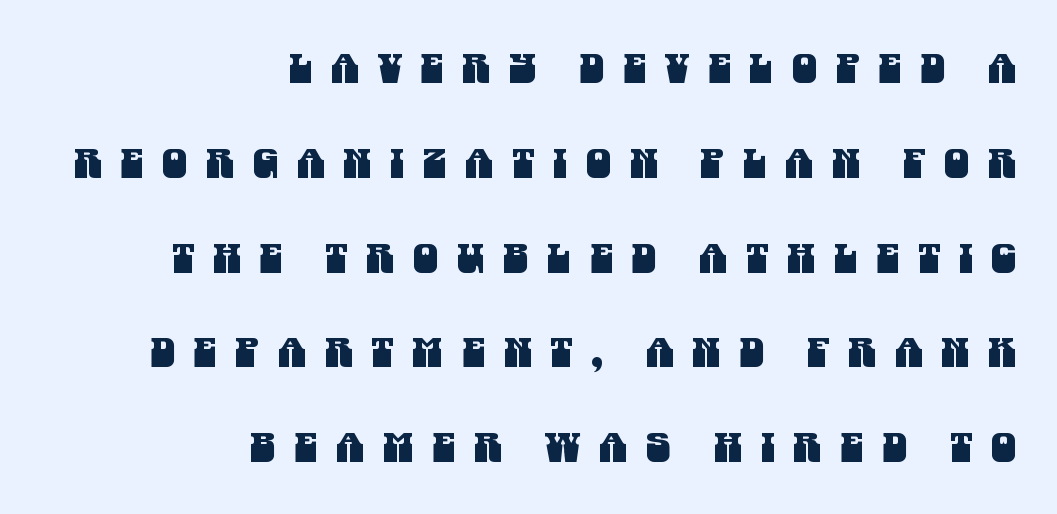
The image shows 40 px condensed sans-serif type; set right-aligned, loose line spacing (2.37x), unusually wide letter spacing (+0.47 em), not underlined; medium stroke contrast and a large x-height.
